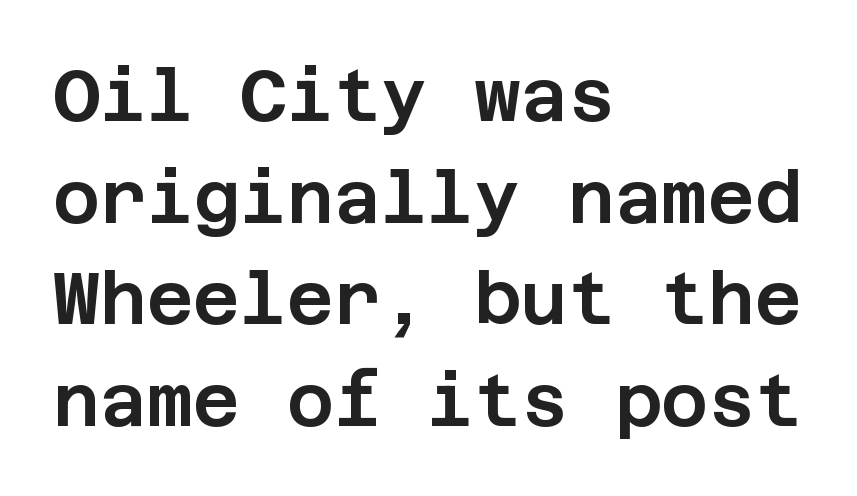
{"serif": "no", "italic": "no", "width": "normal", "stroke_contrast": "low", "x_height": "large", "underline": "no", "align": "left", "line_spacing": "normal", "line_spacing_ratio": 1.41, "letter_spacing": "normal", "letter_spacing_em": 0.0, "glyph_px": 72}
